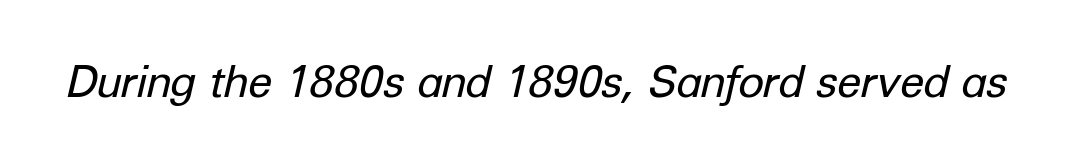
Q: Is the text bold? A: No.
Q: Is the text italic (slanted)? A: Yes, it leans right by about 12 degrees.
Q: Is the text underlined? A: No.
Q: Is the spacing between letters normal or unusually wide? A: Normal.
Q: Width (condensed, normal, or wide)? A: Normal.
Q: Stroke contrast? A: Low.
Q: x-height? A: Medium.
Q: Monospaced? A: No.
